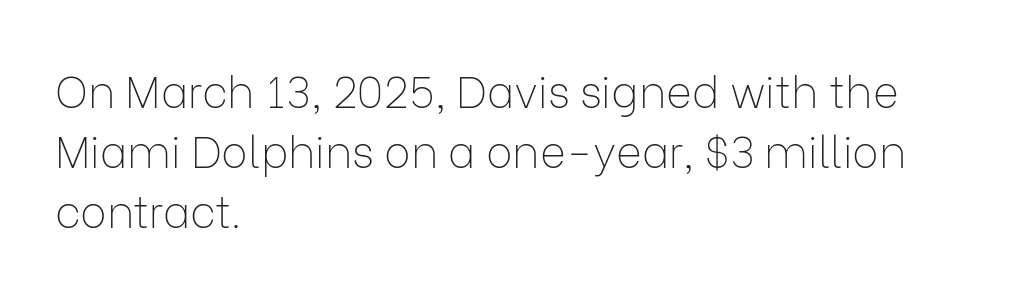
{"serif": "no", "italic": "no", "bold": "no", "weight": "thin", "width": "normal", "stroke_contrast": "low", "x_height": "medium", "monospaced": "no", "underline": "no", "align": "left", "line_spacing": "normal", "line_spacing_ratio": 1.36, "letter_spacing": "normal", "letter_spacing_em": 0.0, "glyph_px": 44}
